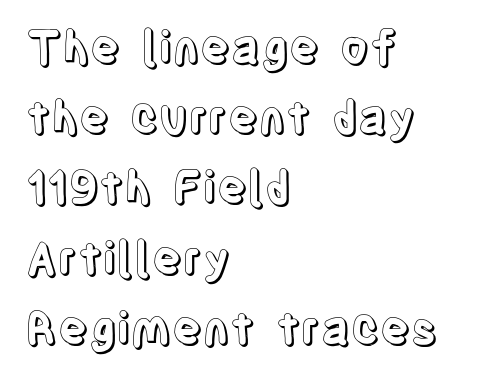
The image shows 45 px condensed type, upright; set left-aligned, normal line spacing (1.56x), normal letter spacing, not underlined; a large x-height.
